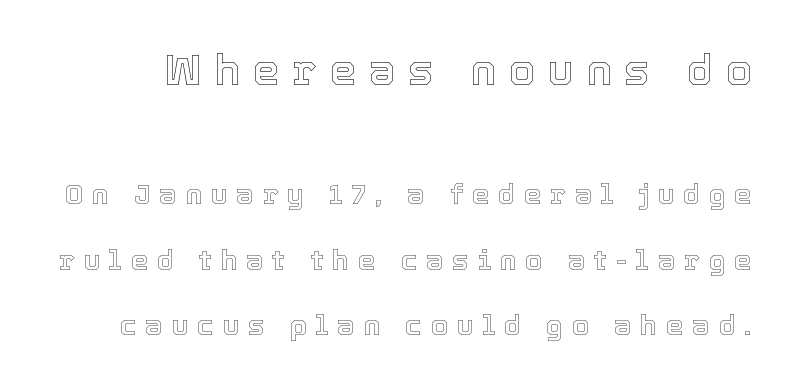
{"italic": "no", "width": "normal", "x_height": "medium", "monospaced": "no", "underline": "no", "line_spacing": "loose", "line_spacing_ratio": 2.33, "letter_spacing": "wide", "letter_spacing_em": 0.31, "larger_block": "first", "size_ratio": 1.5, "glyph_px": 42}
